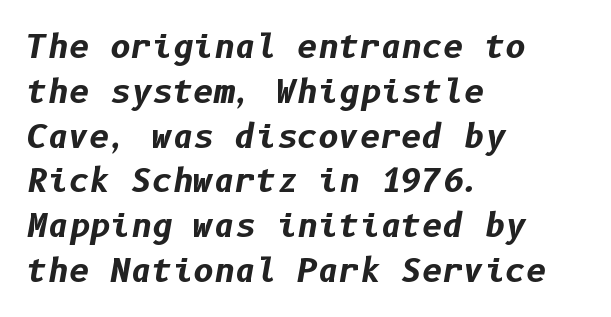
One-word summary of the alignment: left. Italic: yes, the glyphs are oblique. Summary of vertical rhythm: regular, with standard interline spacing. Thick stems and heavy bowls — unmistakably bold. A bare baseline throughout the passage. Here the glyphs are tracked normally, forming tight word shapes.
